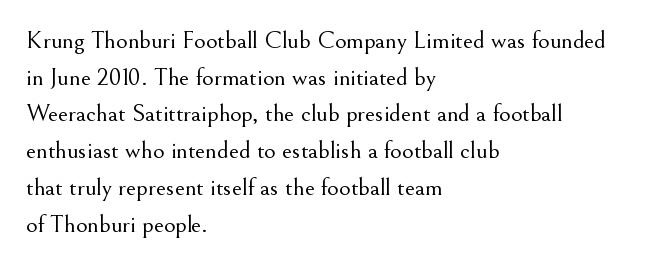
The image shows 25 px text type, upright; set left-aligned, normal line spacing (1.47x), normal letter spacing, not underlined.
